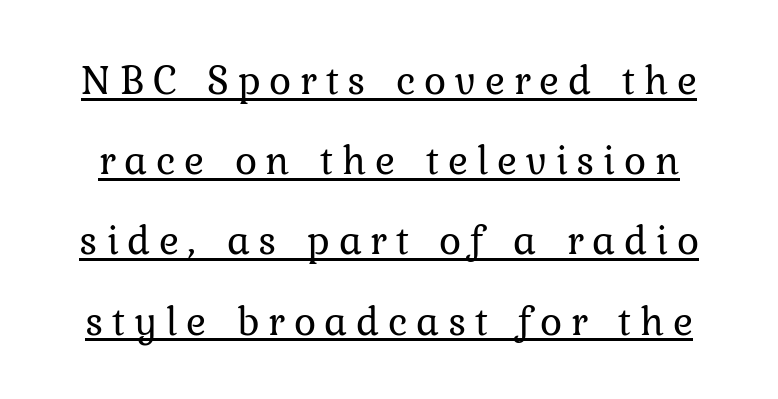
The image shows 42 px regular-weight type, upright; set loose line spacing (1.91x), unusually wide letter spacing (+0.21 em), underlined; low stroke contrast and a medium x-height.
